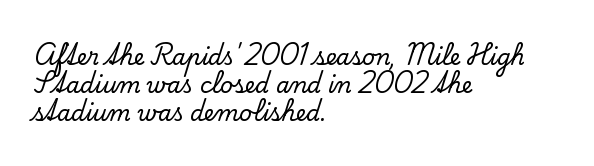
{"underline": "no", "align": "left", "line_spacing": "normal", "line_spacing_ratio": 1.28, "letter_spacing": "normal", "letter_spacing_em": 0.0, "glyph_px": 22}
